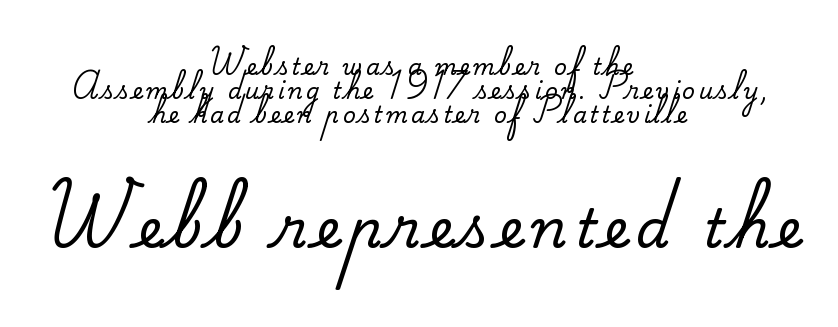
Q: Is the text italic (slanted)? A: Yes.
Q: Is the typeface a serif or a sans-serif typeface? A: Serif.
Q: Is the text underlined? A: No.
Q: How is the paragraph aligned? A: Centered.
Q: Is the spacing between lines tight, normal or loose? A: Tight.
Q: Which block of text is set in a larger size, the first (top) or the second (bottom)? A: The second (bottom) one.
Q: Width (condensed, normal, or wide)? A: Normal.
Q: Stroke contrast? A: Medium.
Q: x-height? A: Small.
Q: Monospaced? A: No.
